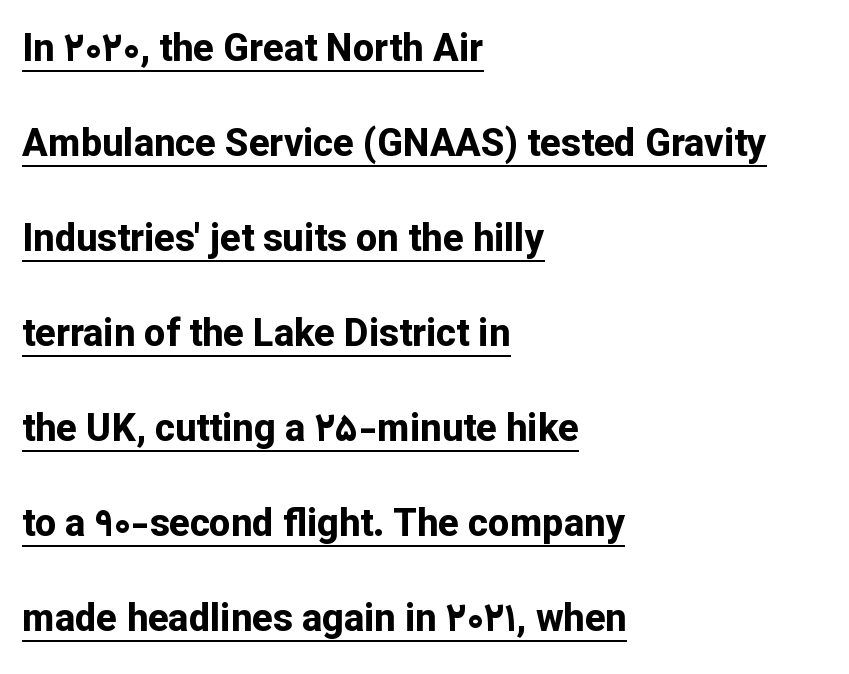
Q: Is the text bold? A: Yes.
Q: Is the text italic (slanted)? A: No, it is upright.
Q: Is the typeface a serif or a sans-serif typeface? A: Sans-serif.
Q: Is the text underlined? A: Yes.
Q: How is the paragraph aligned? A: Left-aligned.
Q: Is the spacing between letters normal or unusually wide? A: Normal.
Q: Is the spacing between lines tight, normal or loose? A: Loose.
Q: Width (condensed, normal, or wide)? A: Normal.
Q: Stroke contrast? A: Low.
Q: x-height? A: Medium.
Q: Monospaced? A: No.
